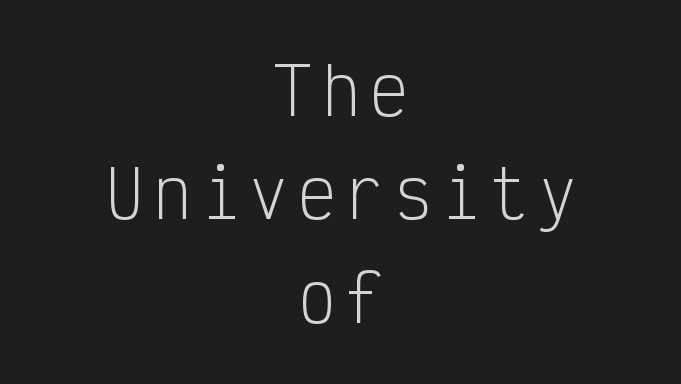
Q: Is the text bold? A: No.
Q: Is the text italic (slanted)? A: No, it is upright.
Q: Is the typeface a serif or a sans-serif typeface? A: Sans-serif.
Q: Is the text underlined? A: No.
Q: How is the paragraph aligned? A: Centered.
Q: Is the spacing between lines tight, normal or loose? A: Normal.
Q: Width (condensed, normal, or wide)? A: Condensed.
Q: Stroke contrast? A: Low.
Q: x-height? A: Medium.
Q: Monospaced? A: Yes.
